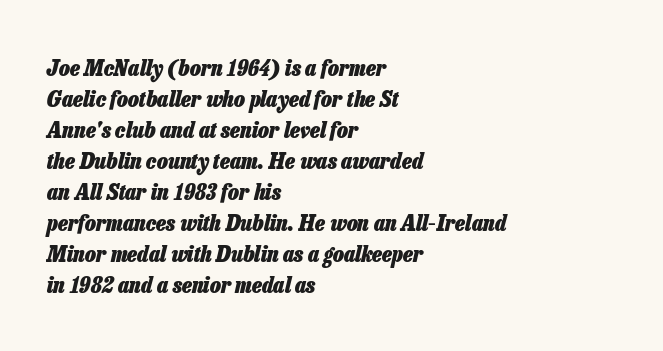
Q: Is the text bold? A: Yes.
Q: Is the text italic (slanted)? A: Yes, it leans right by about 13 degrees.
Q: Is the text underlined? A: No.
Q: How is the paragraph aligned? A: Left-aligned.
Q: Is the spacing between letters normal or unusually wide? A: Normal.
Q: Is the spacing between lines tight, normal or loose? A: Normal.
